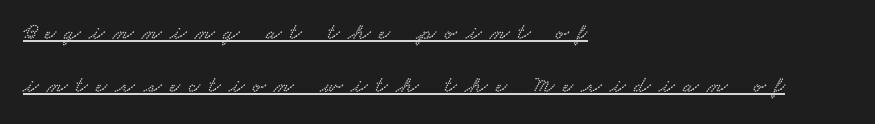
Q: Is the text underlined? A: Yes.
Q: How is the paragraph aligned? A: Left-aligned.
Q: Is the spacing between letters normal or unusually wide? A: Unusually wide.
Q: Is the spacing between lines tight, normal or loose? A: Loose.
